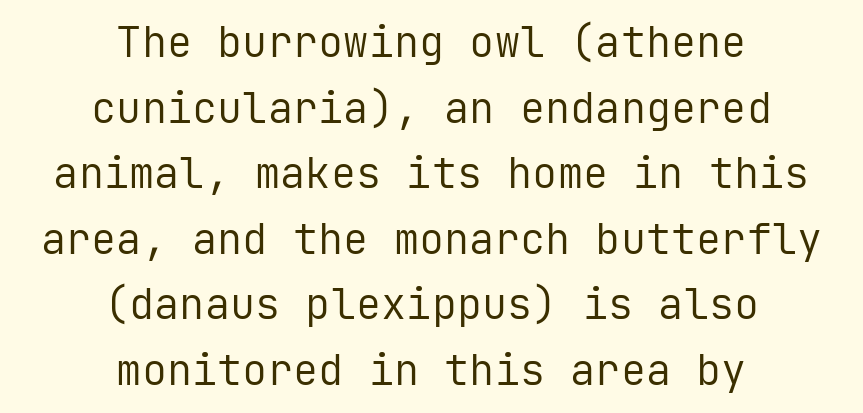
The image shows 42 px regular-weight sans-serif type, upright, monospaced; set centered, normal line spacing (1.56x), normal letter spacing, not underlined; low stroke contrast and a medium x-height.
